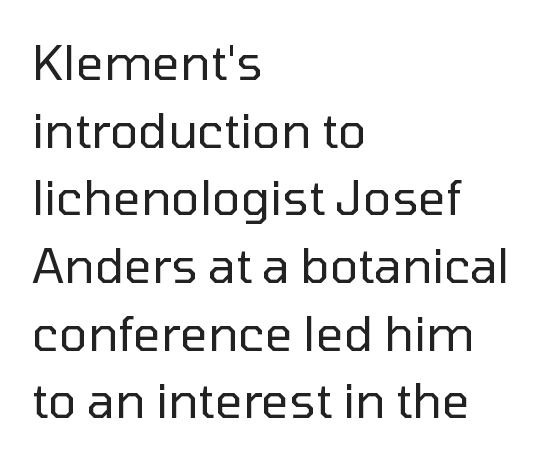
The image shows 48 px regular-weight sans-serif type, upright; set left-aligned, normal line spacing (1.41x), normal letter spacing, not underlined; low stroke contrast and a medium x-height.
